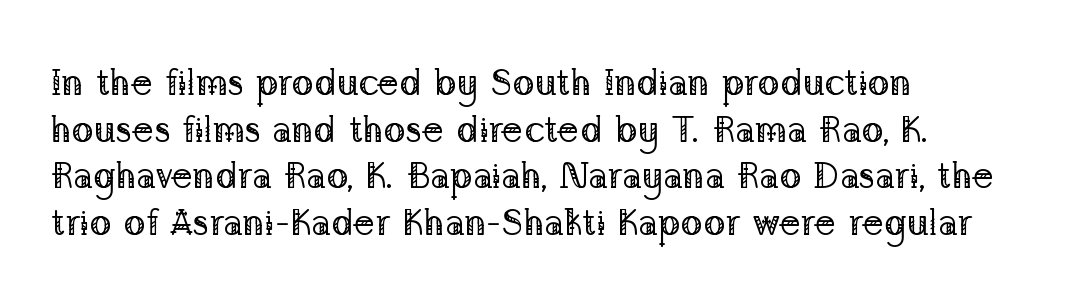
{"serif": "yes", "italic": "no", "bold": "no", "weight": "regular", "width": "normal", "stroke_contrast": "low", "x_height": "medium", "monospaced": "no", "underline": "no", "align": "left", "line_spacing": "normal", "line_spacing_ratio": 1.26, "letter_spacing": "normal", "letter_spacing_em": 0.0, "glyph_px": 37}
